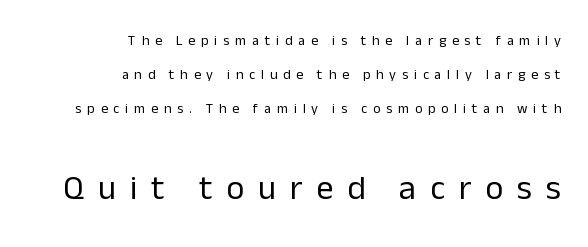
The image shows 34 px regular-weight sans-serif type, upright; set right-aligned, loose line spacing (2.42x), unusually wide letter spacing (+0.41 em), not underlined; the second (bottom) block is 2.43x larger; low stroke contrast and a medium x-height.
